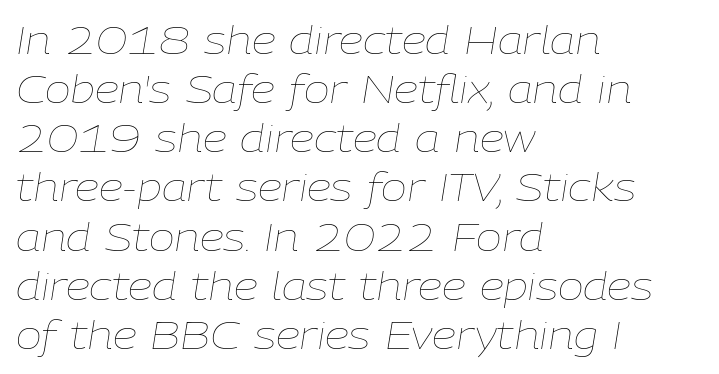
Q: Is the text bold? A: No.
Q: Is the text italic (slanted)? A: Yes, it leans right by about 9 degrees.
Q: Is the text underlined? A: No.
Q: How is the paragraph aligned? A: Left-aligned.
Q: Is the spacing between letters normal or unusually wide? A: Normal.
Q: Is the spacing between lines tight, normal or loose? A: Normal.
Q: Width (condensed, normal, or wide)? A: Normal.
Q: Stroke contrast? A: Low.
Q: x-height? A: Medium.
Q: Monospaced? A: No.
